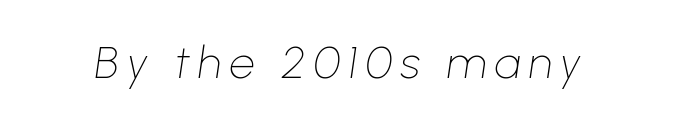
{"italic": "yes", "lean": "right", "slant_degrees": 8, "bold": "no", "weight": "thin", "width": "normal", "stroke_contrast": "low", "x_height": "medium", "monospaced": "no", "underline": "no", "glyph_px": 45}
